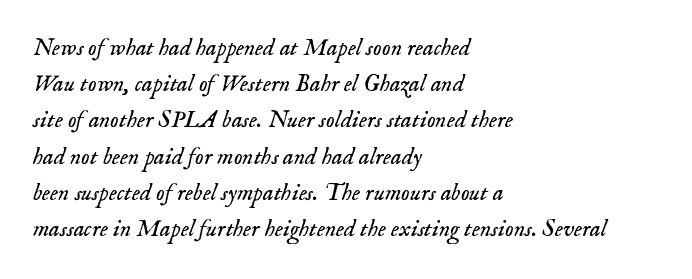
The image shows 24 px text type, italic (leaning right); set left-aligned, normal line spacing (1.51x), normal letter spacing, not underlined.
